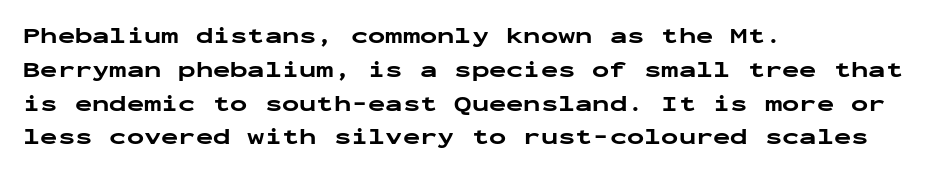
{"italic": "no", "bold": "yes", "underline": "no", "align": "left", "line_spacing": "normal", "line_spacing_ratio": 1.47, "letter_spacing": "normal", "letter_spacing_em": 0.0, "glyph_px": 23}
